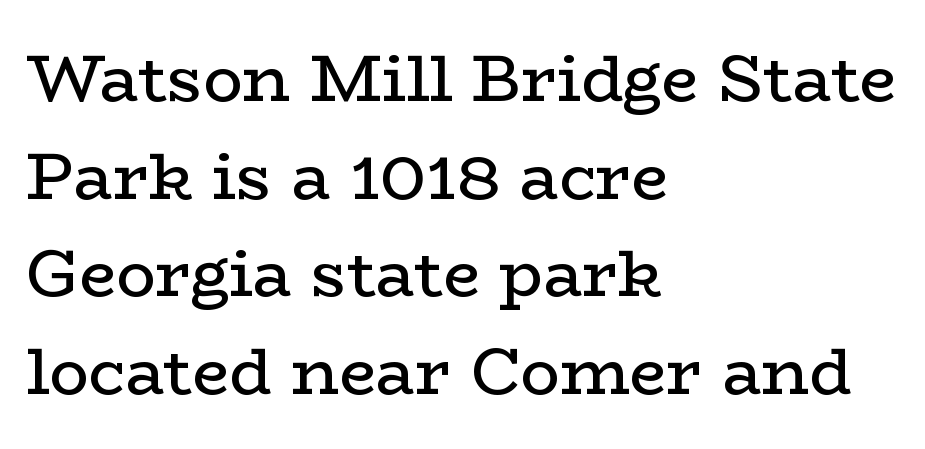
The image shows 66 px regular-weight, wide serif type, upright; set left-aligned, normal line spacing (1.48x), normal letter spacing, not underlined; low stroke contrast and a medium x-height.
